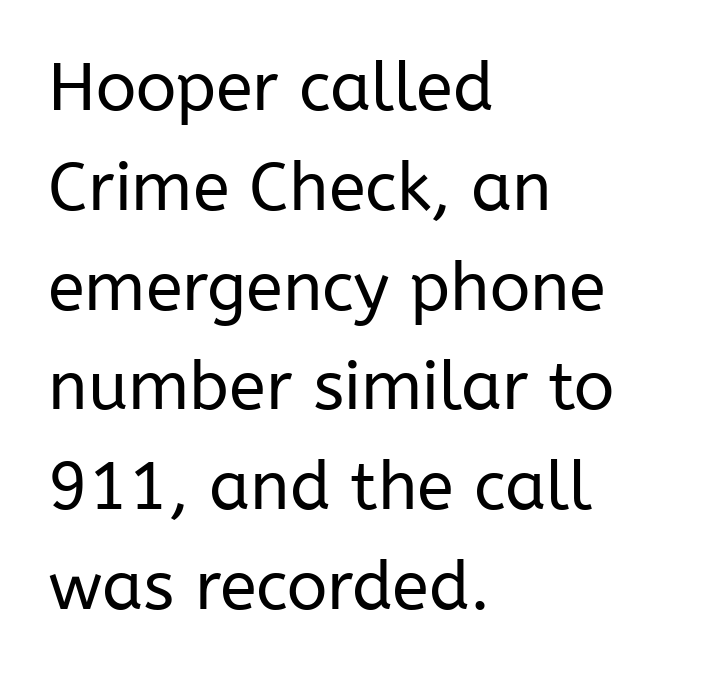
{"serif": "no", "italic": "no", "bold": "no", "weight": "regular", "width": "normal", "stroke_contrast": "low", "x_height": "medium", "monospaced": "no", "underline": "no", "align": "left", "line_spacing": "normal", "line_spacing_ratio": 1.49, "letter_spacing": "normal", "letter_spacing_em": 0.0, "glyph_px": 67}
